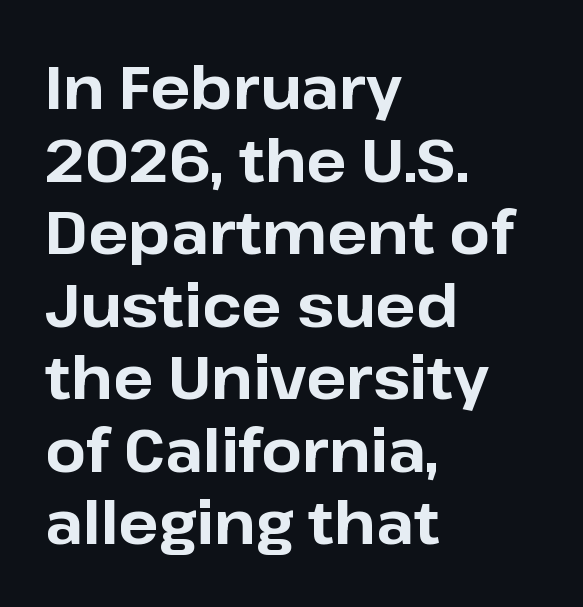
{"serif": "no", "italic": "no", "bold": "yes", "weight": "bold", "width": "normal", "stroke_contrast": "low", "x_height": "medium", "monospaced": "no", "underline": "no", "align": "left", "line_spacing_ratio": 1.23, "letter_spacing": "normal", "letter_spacing_em": 0.0, "glyph_px": 59}
